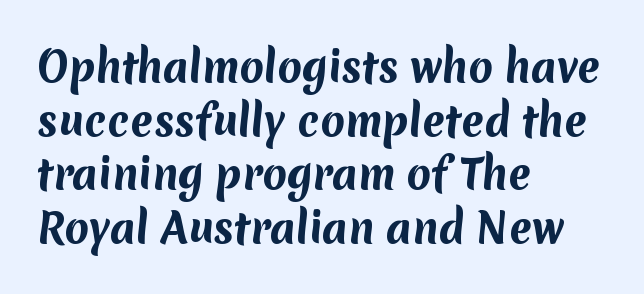
The designer went with a sans here, leaving each stem footless. Beneath every word, the page is bare. The passage shown is typed in a proportional face where columns would drift. Heavy-handed strokes throughout: this text is bold.
